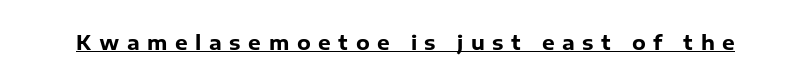
{"italic": "no", "bold": "yes", "underline": "yes", "letter_spacing": "wide", "letter_spacing_em": 0.38, "glyph_px": 20}
